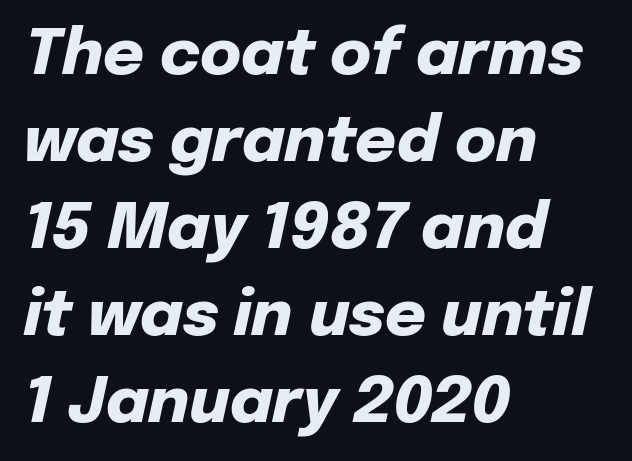
The image shows 63 px heavy type, italic (leaning right); set left-aligned, normal line spacing (1.38x), normal letter spacing, not underlined; low stroke contrast and a medium x-height.
